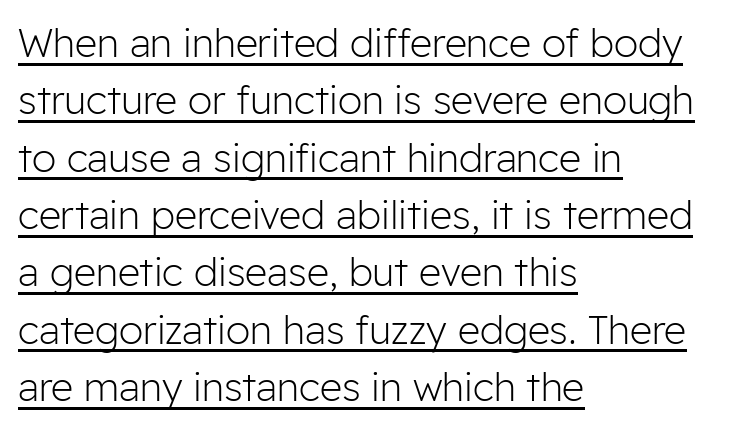
{"serif": "no", "italic": "no", "bold": "no", "weight": "light", "width": "normal", "stroke_contrast": "low", "x_height": "medium", "monospaced": "no", "underline": "yes", "align": "left", "line_spacing": "normal", "line_spacing_ratio": 1.47, "letter_spacing": "normal", "letter_spacing_em": 0.0, "glyph_px": 39}
